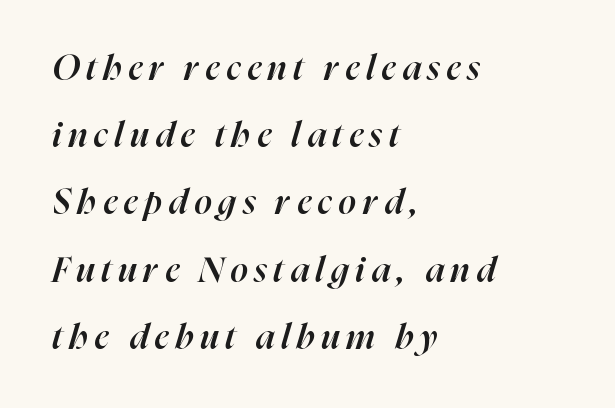
{"italic": "yes", "lean": "right", "slant_degrees": 16, "bold": "semi", "weight": "semibold", "width": "normal", "stroke_contrast": "high", "x_height": "medium", "monospaced": "no", "underline": "no", "align": "left", "line_spacing": "loose", "line_spacing_ratio": 1.92, "glyph_px": 35}
